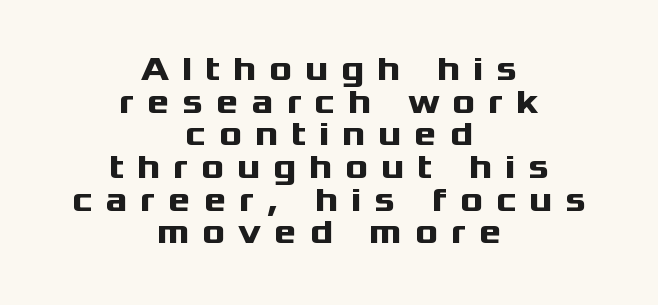
Unmarked baselines from the first word to the last. The face used here is a sans, in the tradition of grotesques and geometrics. It's the straight-up-and-down kind of type. The vertical gap from one line to the next is small.
